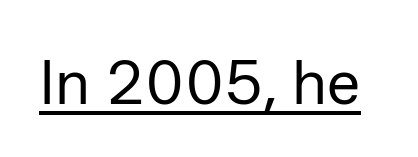
{"serif": "no", "italic": "no", "bold": "no", "weight": "regular", "width": "normal", "stroke_contrast": "low", "x_height": "medium", "monospaced": "no", "underline": "yes", "letter_spacing": "normal", "letter_spacing_em": 0.0, "glyph_px": 63}
